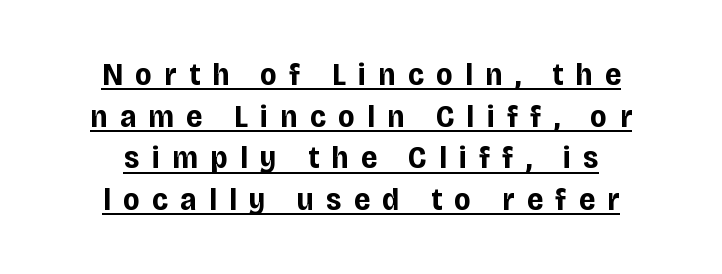
The image shows 32 px bold, condensed sans-serif type, upright; set centered, normal line spacing (1.3x), unusually wide letter spacing (+0.39 em), underlined; low stroke contrast and a large x-height.
